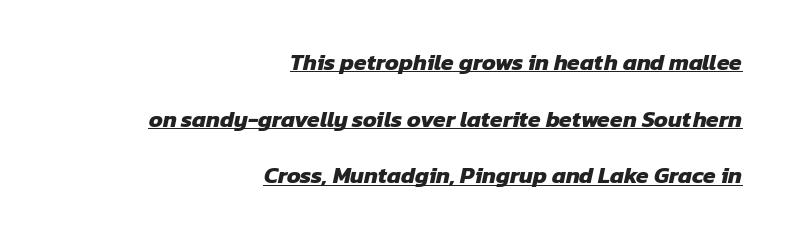
Q: Is the text bold? A: Yes.
Q: Is the text underlined? A: Yes.
Q: How is the paragraph aligned? A: Right-aligned.
Q: Is the spacing between letters normal or unusually wide? A: Normal.
Q: Is the spacing between lines tight, normal or loose? A: Loose.
